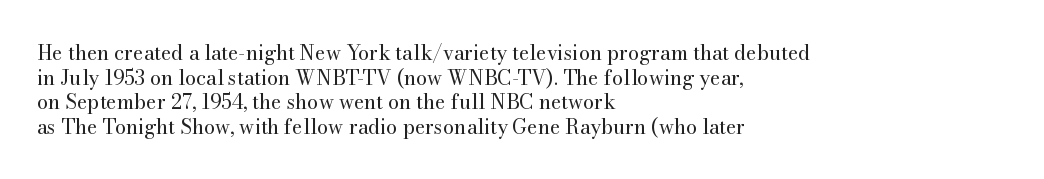
Casual observation: everything's shoved over to the left. This is not heavy type; no bold has been used. Italic? Not at all — the glyphs are vertical. The space beneath each line is pristine and unruled. No extra tracking has been applied to these lines.
